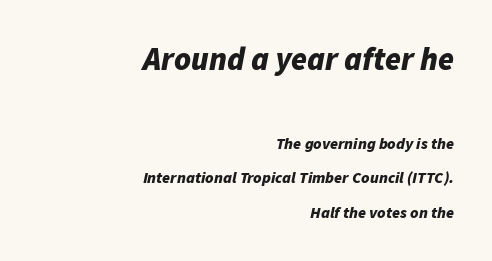
Q: Is the text bold? A: Yes.
Q: Is the text italic (slanted)? A: Yes, it leans right by about 11 degrees.
Q: Is the text underlined? A: No.
Q: How is the paragraph aligned? A: Right-aligned.
Q: Is the spacing between letters normal or unusually wide? A: Normal.
Q: Is the spacing between lines tight, normal or loose? A: Loose.
Q: Which block of text is set in a larger size, the first (top) or the second (bottom)? A: The first (top) one.
Q: Width (condensed, normal, or wide)? A: Normal.
Q: Stroke contrast? A: Low.
Q: x-height? A: Medium.
Q: Monospaced? A: No.
